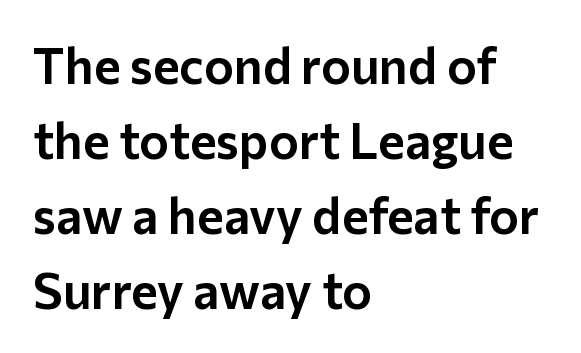
The paragraph has a hard left edge and a soft right edge. These lines are composed in type without serifs. Inter-character spacing is left at the font's built-in metrics. Descenders hang freely into open space.
